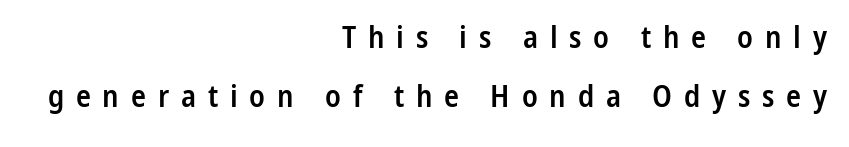
The rendering uses a semibold face; strokes are thickened but not to full bold. The face used here is proportionally spaced, like ordinary book or web type. Words appear elongated and porous because spacing is wide. You can tell it's not italic because the verticals are truly vertical. Nope, no serifs anywhere on these letters. Descenders are the only things crossing below the line.
